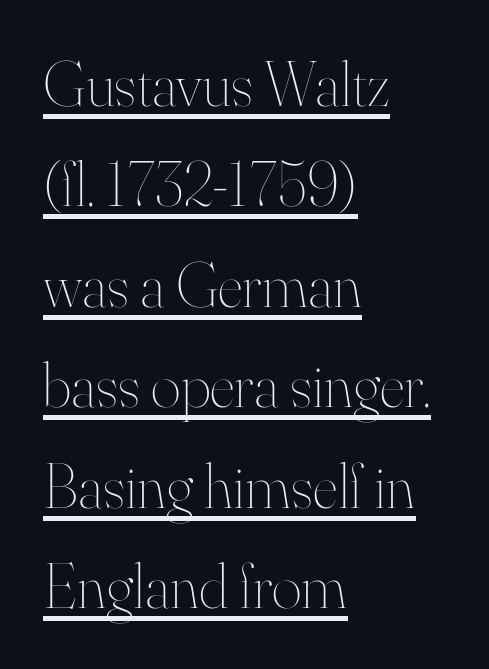
Q: Is the text bold? A: No.
Q: Is the text italic (slanted)? A: No, it is upright.
Q: Is the text underlined? A: Yes.
Q: How is the paragraph aligned? A: Left-aligned.
Q: Is the spacing between letters normal or unusually wide? A: Normal.
Q: Is the spacing between lines tight, normal or loose? A: Normal.
Q: Width (condensed, normal, or wide)? A: Normal.
Q: Stroke contrast? A: High.
Q: x-height? A: Small.
Q: Monospaced? A: No.
